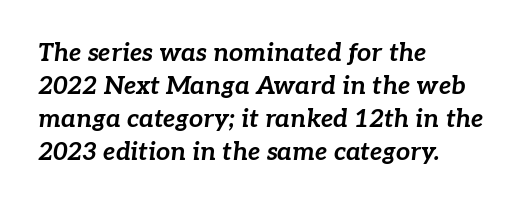
The rows are spaced the way most documents space them. Line beginnings align vertically; line endings do not. Each glyph is drawn with heavy, bold strokes. The type is set solid horizontally, with unmodified tracking.
